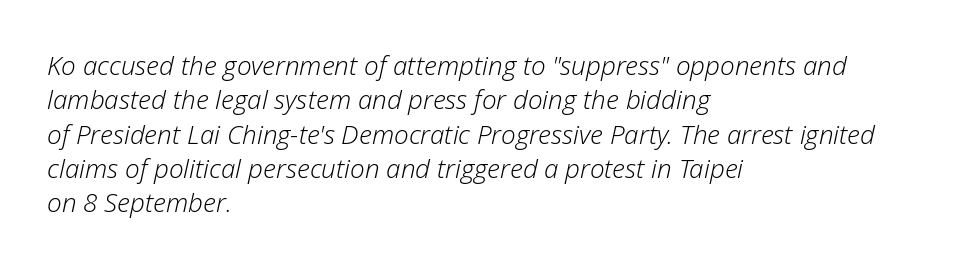
Ink coverage per letter is moderate at most. The whole block is typeset with a tilt. You could call the tracking neutral — neither tight nor loose. The glyphs are unaccompanied by any horizontal stroke below them.
